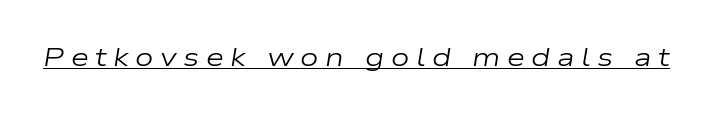
Q: Is the text bold? A: No.
Q: Is the text italic (slanted)? A: Yes, it leans right by about 9 degrees.
Q: Is the text underlined? A: Yes.
Q: Is the spacing between letters normal or unusually wide? A: Unusually wide.
